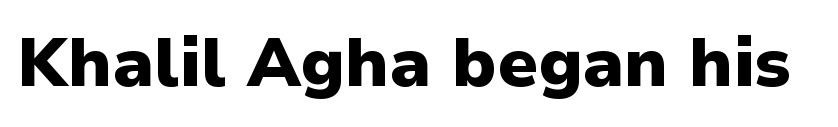
Plain, unruled lines of type. Looks like regular typesetting: each glyph gets only the width it needs. Designer's note — italics off, roman on. This is sans-serif lettering, the kind often seen on screens and signage.
